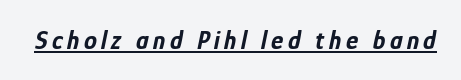
The image shows 26 px bold type, italic (leaning right); set underlined.
